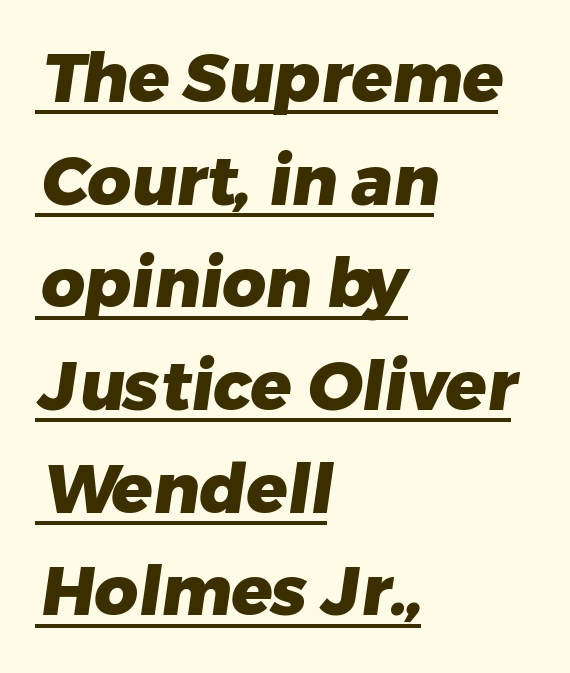
The image shows 68 px heavy sans-serif type; set left-aligned, normal line spacing (1.51x), normal letter spacing, underlined; low stroke contrast and a medium x-height.
